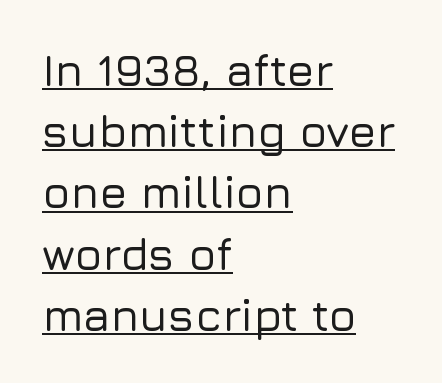
Q: Is the text italic (slanted)? A: No, it is upright.
Q: Is the typeface a serif or a sans-serif typeface? A: Sans-serif.
Q: Is the text underlined? A: Yes.
Q: How is the paragraph aligned? A: Left-aligned.
Q: Is the spacing between letters normal or unusually wide? A: Normal.
Q: Is the spacing between lines tight, normal or loose? A: Normal.
Q: Width (condensed, normal, or wide)? A: Normal.
Q: Stroke contrast? A: Low.
Q: x-height? A: Medium.
Q: Monospaced? A: No.
